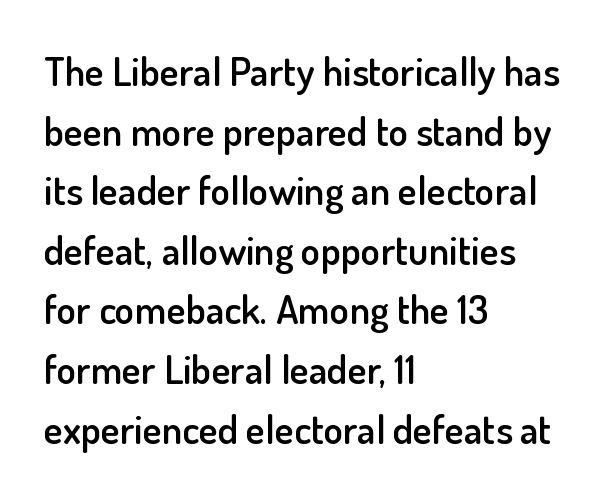
{"serif": "no", "italic": "no", "bold": "semi", "weight": "semibold", "width": "normal", "stroke_contrast": "low", "x_height": "small", "monospaced": "no", "underline": "no", "align": "left", "line_spacing": "normal", "line_spacing_ratio": 1.49, "letter_spacing": "normal", "letter_spacing_em": 0.0, "glyph_px": 40}
